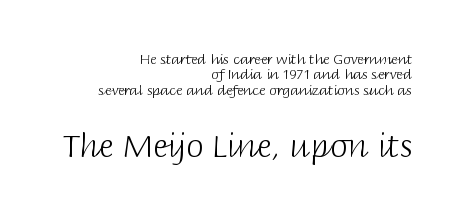
The image shows 32 px light sans-serif type, upright; set right-aligned, tight line spacing (1.09x), normal letter spacing, not underlined; the second (bottom) block is 2.29x larger; low stroke contrast and a large x-height.
